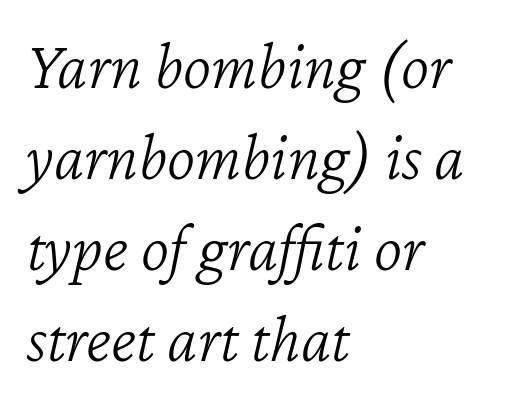
The image shows 68 px light type, italic (leaning right); set left-aligned, normal line spacing (1.34x), normal letter spacing, not underlined; low stroke contrast and a medium x-height.
